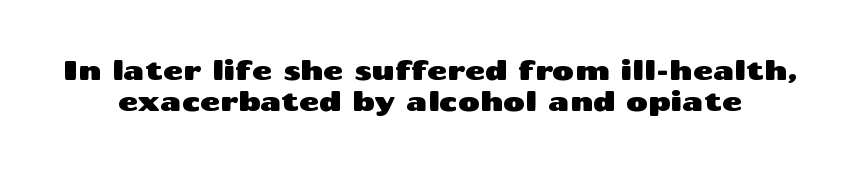
The image shows 27 px text type, upright; set tight line spacing (1.14x), normal letter spacing, not underlined.
